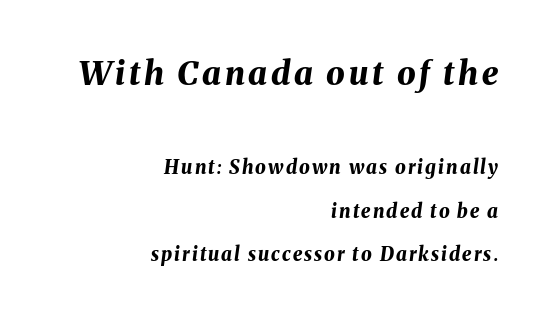
The image shows 33 px bold type, italic (leaning right); set right-aligned, loose line spacing (2.31x), not underlined; the first (top) block is 1.74x larger; medium stroke contrast and a medium x-height.
